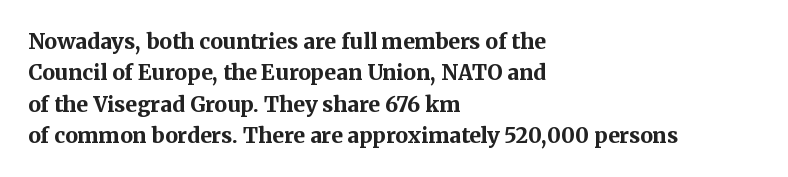
Q: Is the text bold? A: Yes.
Q: Is the text italic (slanted)? A: No, it is upright.
Q: Is the text underlined? A: No.
Q: How is the paragraph aligned? A: Left-aligned.
Q: Is the spacing between letters normal or unusually wide? A: Normal.
Q: Is the spacing between lines tight, normal or loose? A: Normal.
